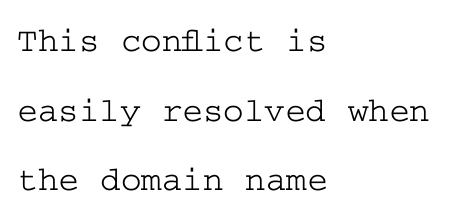
Q: Is the text italic (slanted)? A: No, it is upright.
Q: Is the typeface a serif or a sans-serif typeface? A: Serif.
Q: Is the text underlined? A: No.
Q: How is the paragraph aligned? A: Left-aligned.
Q: Is the spacing between letters normal or unusually wide? A: Normal.
Q: Is the spacing between lines tight, normal or loose? A: Loose.
Q: Width (condensed, normal, or wide)? A: Wide.
Q: Stroke contrast? A: Low.
Q: x-height? A: Medium.
